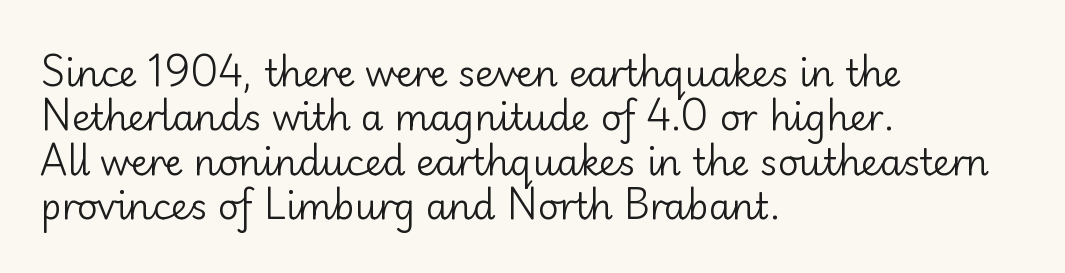
The image shows 36 px regular-weight sans-serif type, upright; set left-aligned, line spacing 1.23x, normal letter spacing, not underlined; low stroke contrast and a small x-height.
